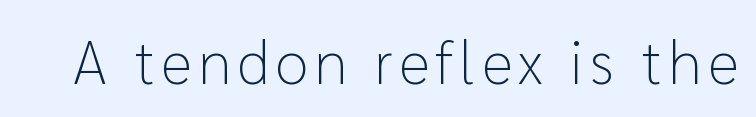
Posture: straight, roman, zero tilt. These lines are rendered in a variable-pitch font. Bold? No — there's no thickening of the strokes. Rule under the text: the space is simply empty. What kind of face is this? One without serifs — a sans.
